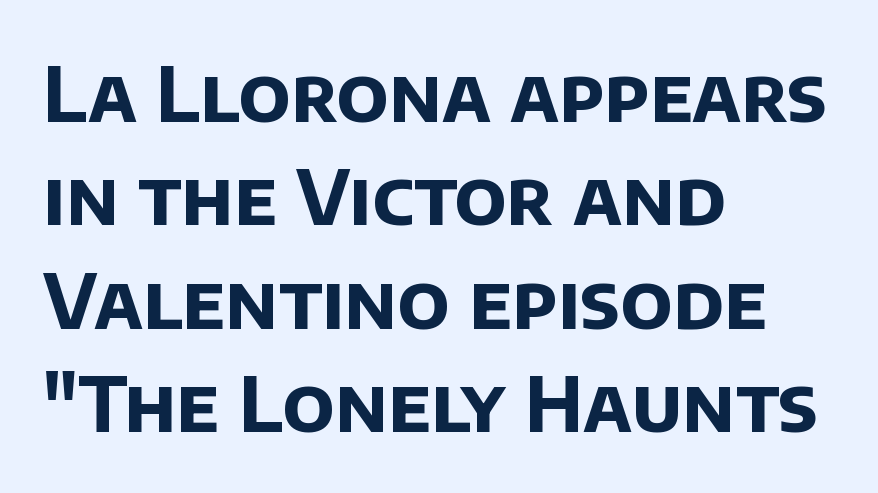
The image shows 76 px bold sans-serif type; set left-aligned, normal line spacing (1.36x), normal letter spacing, not underlined; low stroke contrast and a large x-height.
